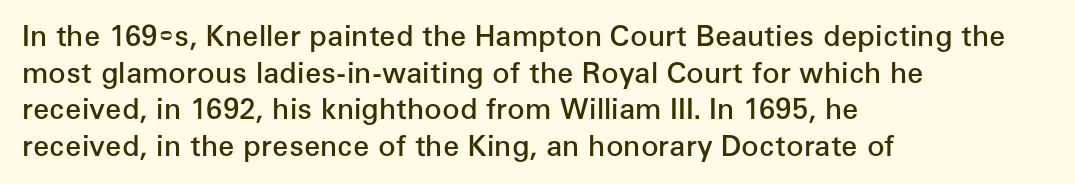
Unmarked baselines from the first word to the last. You could not count columns in this text — the font is proportionally spaced. The rendering shows plain stroke endings on the letterforms — a sans-serif design. Students, observe: this is what conventionally led text looks like. Every stem runs plumb, perpendicular to the baseline.
